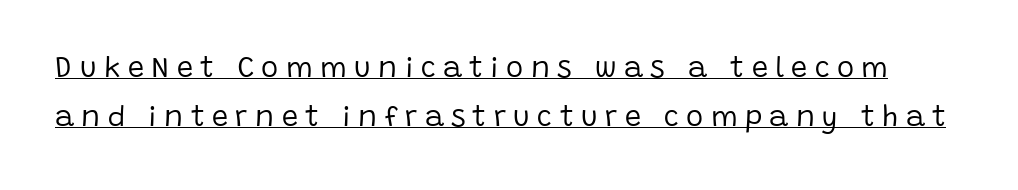
Q: Is the text bold? A: No.
Q: Is the text italic (slanted)? A: No, it is upright.
Q: Is the typeface a serif or a sans-serif typeface? A: Sans-serif.
Q: Is the text underlined? A: Yes.
Q: Is the spacing between letters normal or unusually wide? A: Unusually wide.
Q: Is the spacing between lines tight, normal or loose? A: Normal.
Q: Width (condensed, normal, or wide)? A: Normal.
Q: Stroke contrast? A: Low.
Q: x-height? A: Large.
Q: Monospaced? A: No.
